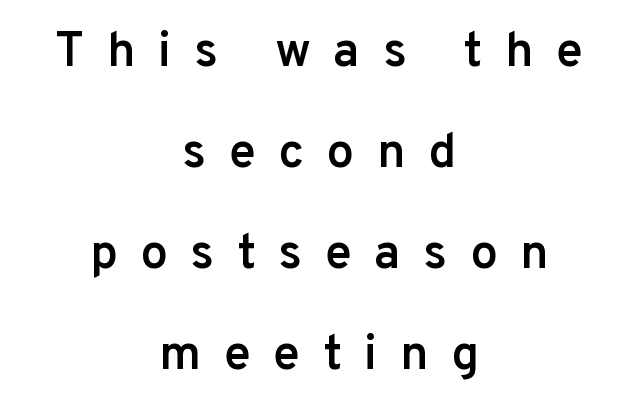
Layout note: lines centered. Plain, unruled lines of type. Inter-character spacing is expanded well beyond the font's built-in metrics. Font category for this specimen: sans-serif. Strokes here are thickened, but only to semibold level. Spacing verdict: proportional, widths tailored to each character.
